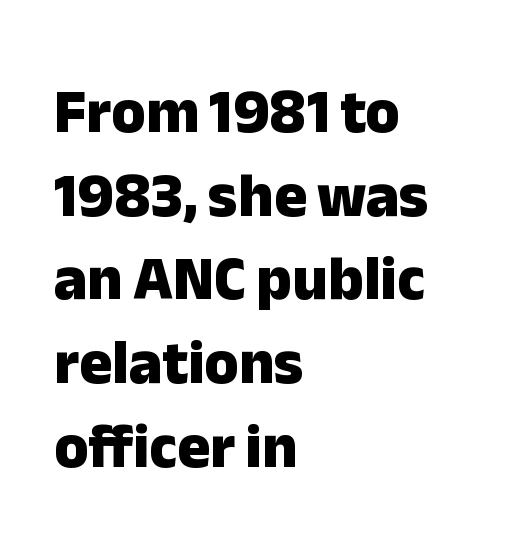
Q: Is the text bold? A: Yes.
Q: Is the text italic (slanted)? A: No, it is upright.
Q: Is the typeface a serif or a sans-serif typeface? A: Sans-serif.
Q: Is the text underlined? A: No.
Q: How is the paragraph aligned? A: Left-aligned.
Q: Is the spacing between letters normal or unusually wide? A: Normal.
Q: Is the spacing between lines tight, normal or loose? A: Normal.
Q: Width (condensed, normal, or wide)? A: Normal.
Q: Stroke contrast? A: Low.
Q: x-height? A: Medium.
Q: Monospaced? A: No.
